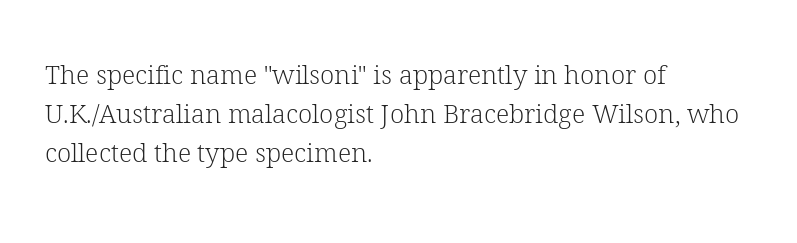
Each new line begins a customary step beneath the previous one. Students, note that the glyphs here touch the page at normal intervals. Letters rest on an invisible, unmarked baseline. Posture: upright roman.
